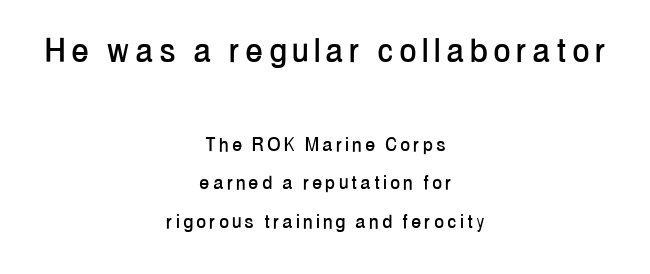
Q: Is the text italic (slanted)? A: No, it is upright.
Q: Is the typeface a serif or a sans-serif typeface? A: Sans-serif.
Q: Is the text underlined? A: No.
Q: How is the paragraph aligned? A: Centered.
Q: Is the spacing between lines tight, normal or loose? A: Normal.
Q: Which block of text is set in a larger size, the first (top) or the second (bottom)? A: The first (top) one.
Q: Width (condensed, normal, or wide)? A: Condensed.
Q: Stroke contrast? A: Low.
Q: x-height? A: Medium.
Q: Monospaced? A: No.
